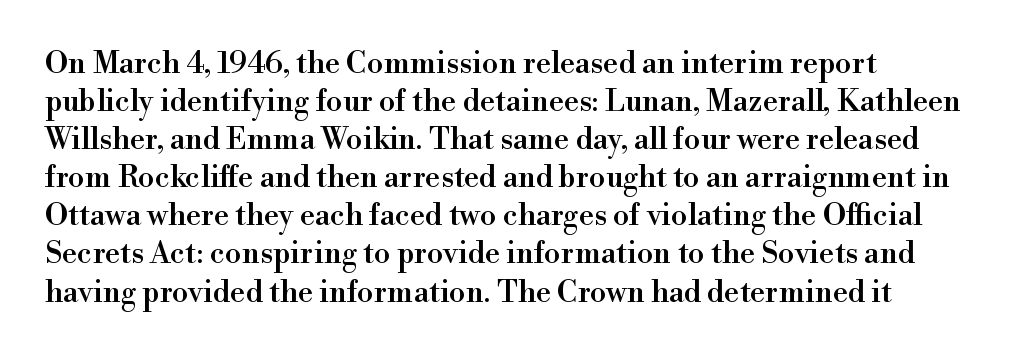
Q: Is the text italic (slanted)? A: No, it is upright.
Q: Is the typeface a serif or a sans-serif typeface? A: Serif.
Q: Is the text underlined? A: No.
Q: Is the spacing between letters normal or unusually wide? A: Normal.
Q: Is the spacing between lines tight, normal or loose? A: Normal.
Q: Width (condensed, normal, or wide)? A: Normal.
Q: x-height? A: Small.
Q: Monospaced? A: No.
